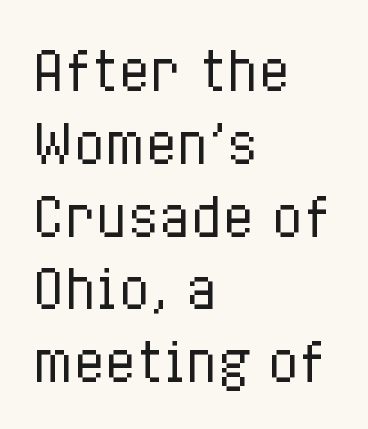
Q: Is the text bold? A: No.
Q: Is the text italic (slanted)? A: No, it is upright.
Q: Is the text underlined? A: No.
Q: How is the paragraph aligned? A: Left-aligned.
Q: Is the spacing between letters normal or unusually wide? A: Normal.
Q: Is the spacing between lines tight, normal or loose? A: Normal.
Q: Width (condensed, normal, or wide)? A: Condensed.
Q: Stroke contrast? A: Low.
Q: x-height? A: Medium.
Q: Monospaced? A: No.
